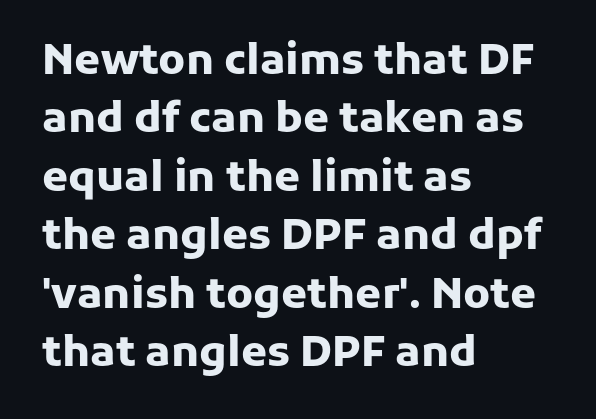
The image shows 42 px heavy sans-serif type, upright; set left-aligned, normal line spacing (1.39x), normal letter spacing, not underlined; low stroke contrast and a medium x-height.
